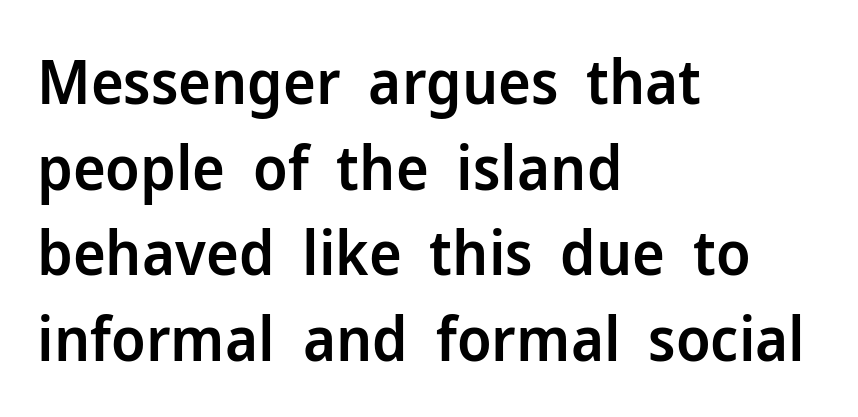
Q: Is the text bold? A: Semi-bold.
Q: Is the text italic (slanted)? A: No, it is upright.
Q: Is the typeface a serif or a sans-serif typeface? A: Sans-serif.
Q: Is the text underlined? A: No.
Q: How is the paragraph aligned? A: Left-aligned.
Q: Is the spacing between letters normal or unusually wide? A: Normal.
Q: Is the spacing between lines tight, normal or loose? A: Normal.
Q: Width (condensed, normal, or wide)? A: Normal.
Q: Stroke contrast? A: Low.
Q: x-height? A: Medium.
Q: Monospaced? A: No.
